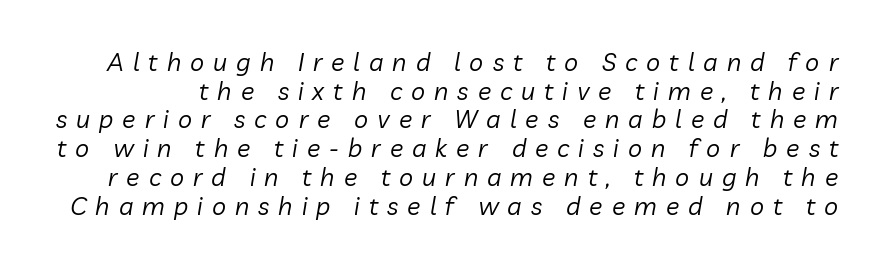
Horizontal bands of white between lines are thin slivers. No word sits above an underline. The lettering tilts uniformly, giving the passage an italic look. Counters stay open thanks to moderate or lighter strokes. The letterforms stand isolated, each surrounded by extra space.
